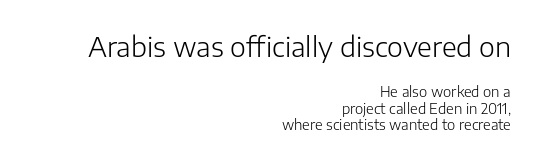
{"italic": "no", "bold": "no", "underline": "no", "align": "right", "line_spacing_ratio": 1.17, "letter_spacing": "normal", "letter_spacing_em": 0.0, "larger_block": "first", "size_ratio": 1.93, "glyph_px": 27}
